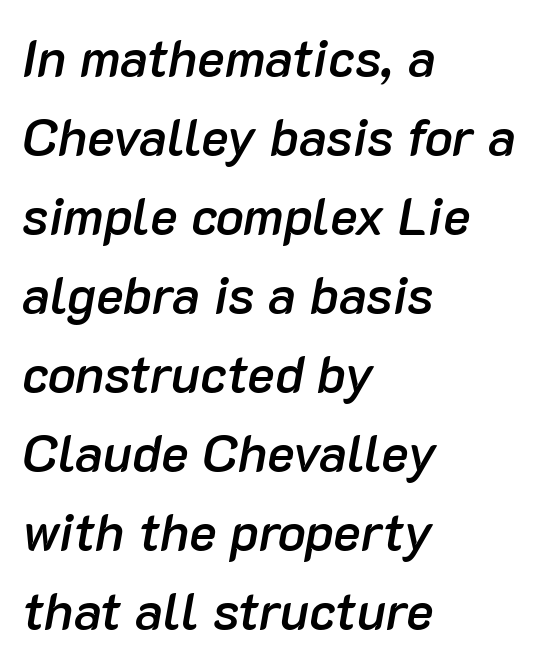
{"italic": "yes", "lean": "right", "slant_degrees": 10, "bold": "semi", "weight": "semibold", "width": "normal", "stroke_contrast": "low", "x_height": "medium", "monospaced": "no", "underline": "no", "align": "left", "line_spacing": "normal", "line_spacing_ratio": 1.52, "letter_spacing": "normal", "letter_spacing_em": 0.0, "glyph_px": 52}
